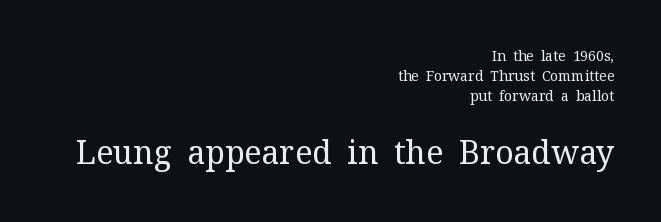
Q: Is the text bold? A: No.
Q: Is the text italic (slanted)? A: No, it is upright.
Q: Is the typeface a serif or a sans-serif typeface? A: Serif.
Q: Is the text underlined? A: No.
Q: How is the paragraph aligned? A: Right-aligned.
Q: Is the spacing between letters normal or unusually wide? A: Normal.
Q: Is the spacing between lines tight, normal or loose? A: Normal.
Q: Which block of text is set in a larger size, the first (top) or the second (bottom)? A: The second (bottom) one.
Q: Width (condensed, normal, or wide)? A: Normal.
Q: Stroke contrast? A: Medium.
Q: x-height? A: Medium.
Q: Monospaced? A: No.
